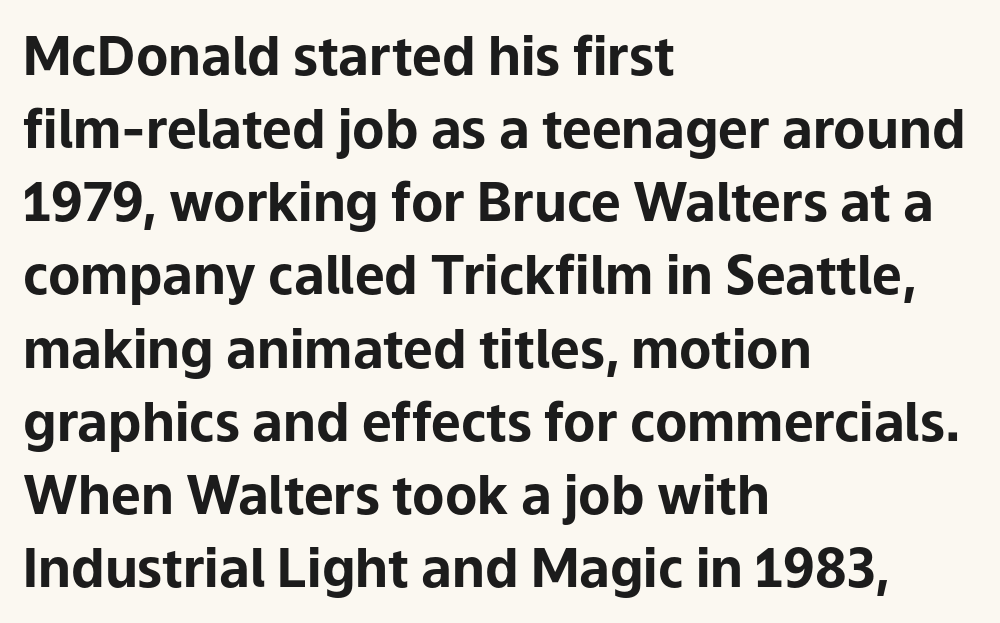
{"serif": "no", "italic": "no", "bold": "yes", "weight": "bold", "width": "normal", "stroke_contrast": "low", "x_height": "medium", "monospaced": "no", "underline": "no", "align": "left", "line_spacing": "normal", "line_spacing_ratio": 1.38, "letter_spacing": "normal", "letter_spacing_em": 0.0, "glyph_px": 53}
